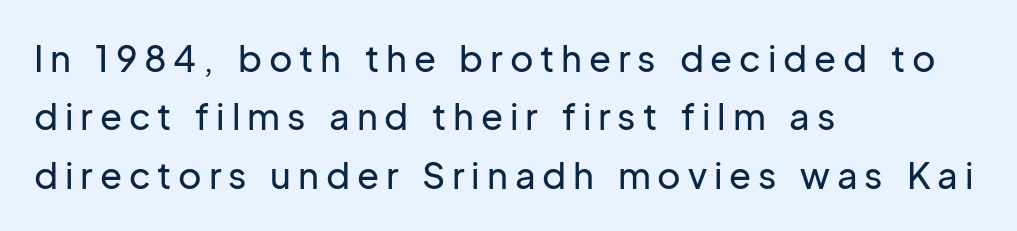
The image shows 36 px sans-serif type, upright; set left-aligned, normal line spacing (1.62x), not underlined; low stroke contrast and a medium x-height.
